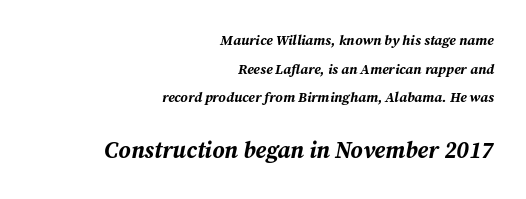
{"italic": "yes", "lean": "right", "slant_degrees": 12, "bold": "yes", "underline": "no", "align": "right", "line_spacing": "loose", "line_spacing_ratio": 2.05, "letter_spacing": "normal", "letter_spacing_em": 0.0, "larger_block": "second", "size_ratio": 1.64, "glyph_px": 23}
